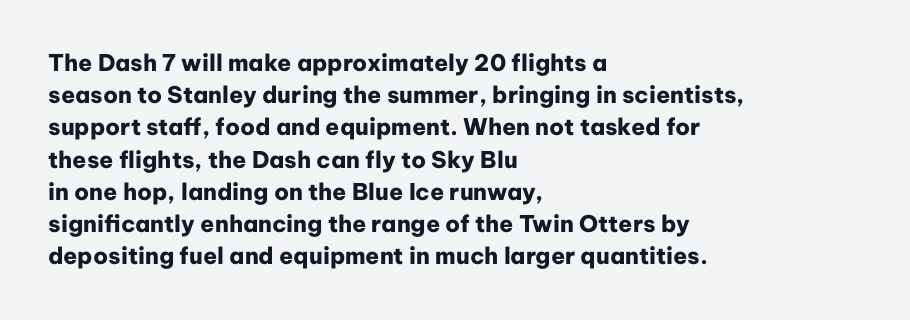
The image shows 23 px bold type, upright; set left-aligned, normal line spacing (1.4x), normal letter spacing, not underlined.
